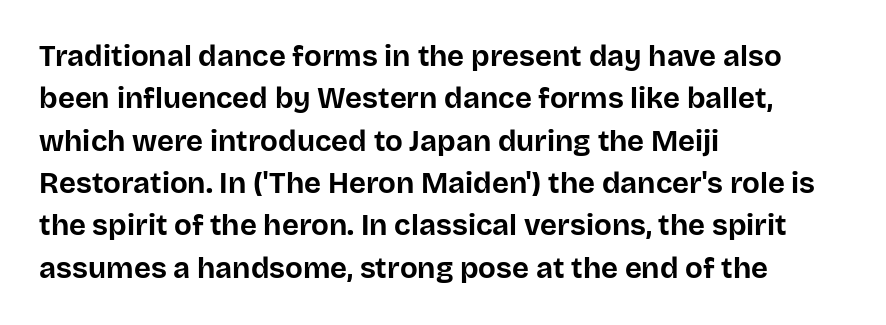
{"serif": "no", "italic": "no", "bold": "yes", "weight": "bold", "width": "normal", "stroke_contrast": "low", "x_height": "large", "monospaced": "no", "underline": "no", "align": "left", "line_spacing": "normal", "line_spacing_ratio": 1.46, "letter_spacing": "normal", "letter_spacing_em": 0.0, "glyph_px": 29}
